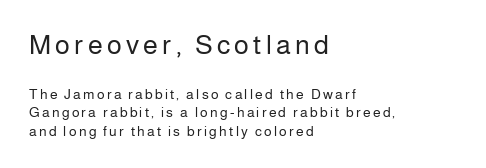
The image shows 27 px text type, upright; set left-aligned, normal line spacing (1.31x), not underlined; the first (top) block is 1.93x larger.
